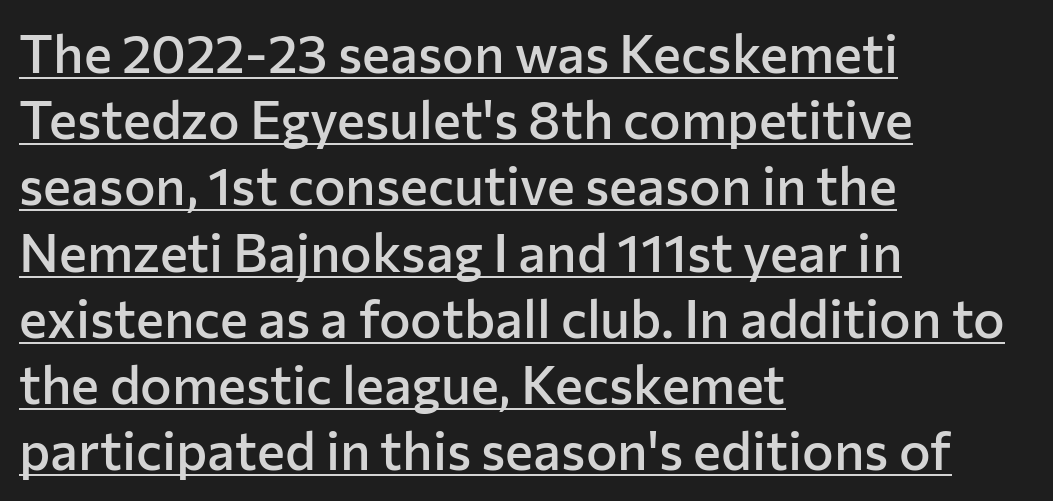
Q: Is the text bold? A: Semi-bold.
Q: Is the text italic (slanted)? A: No, it is upright.
Q: Is the typeface a serif or a sans-serif typeface? A: Sans-serif.
Q: Is the text underlined? A: Yes.
Q: How is the paragraph aligned? A: Left-aligned.
Q: Is the spacing between letters normal or unusually wide? A: Normal.
Q: Is the spacing between lines tight, normal or loose? A: Normal.
Q: Width (condensed, normal, or wide)? A: Normal.
Q: Stroke contrast? A: Low.
Q: x-height? A: Medium.
Q: Monospaced? A: No.
